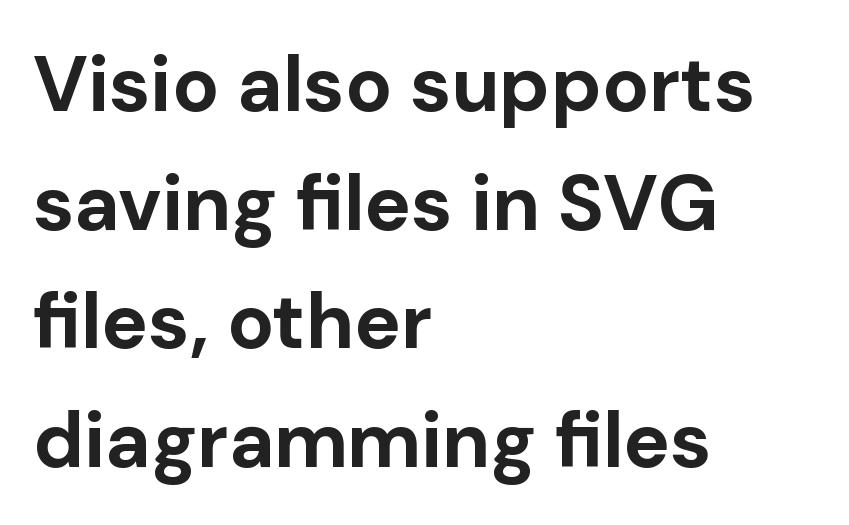
The image shows 78 px bold sans-serif type, upright; set left-aligned, normal line spacing (1.52x), normal letter spacing, not underlined; low stroke contrast and a medium x-height.
